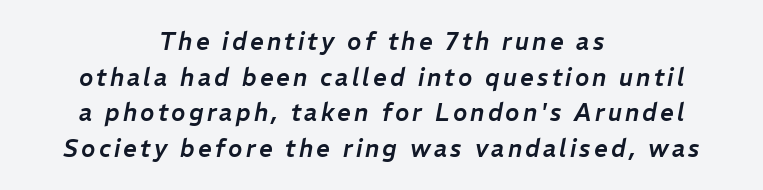
The image shows 24 px text type, italic (leaning right); set centered, normal line spacing (1.48x), not underlined.
